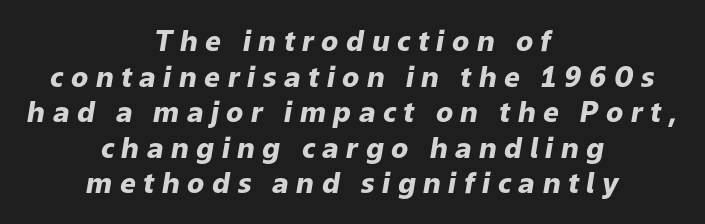
In terms of weight, the rendering is a true, heavy bold. Character widths vary here, with narrow letters taking less room than wide ones. The lines sit at an ordinary, default distance from one another. This rendering uses center alignment, leaving both contours irregular but symmetric.
